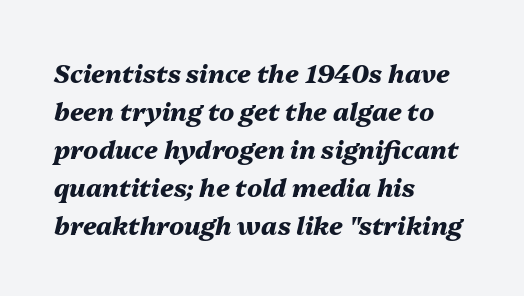
The image shows 25 px bold type, italic (leaning right); set left-aligned, normal line spacing (1.52x), normal letter spacing, not underlined.
